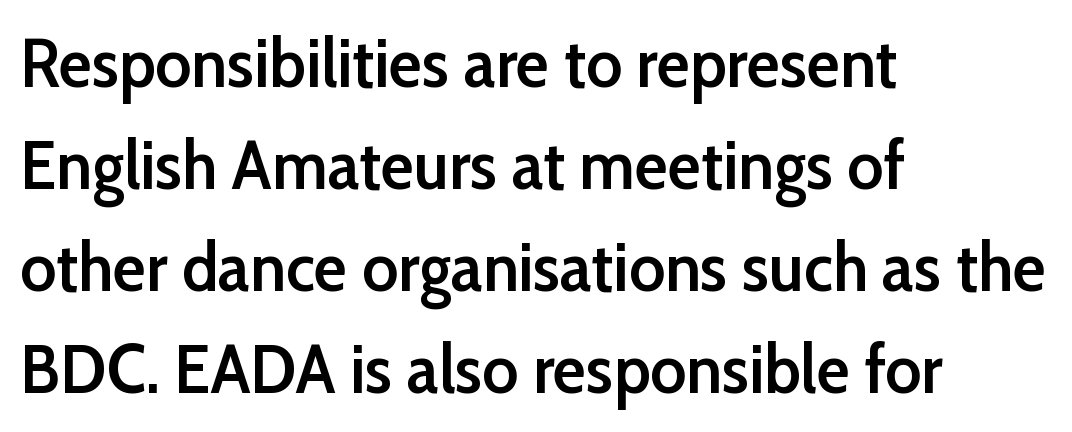
Do the characters align in a grid? No, the font is proportional. The strokes are fattened partway — semibold, not bold. When letters stand straight like this, we call the style roman or upright. Just letters on the line, the space beneath them empty. Nothing unusual about the tracking: characters are spaced as the font intends.
